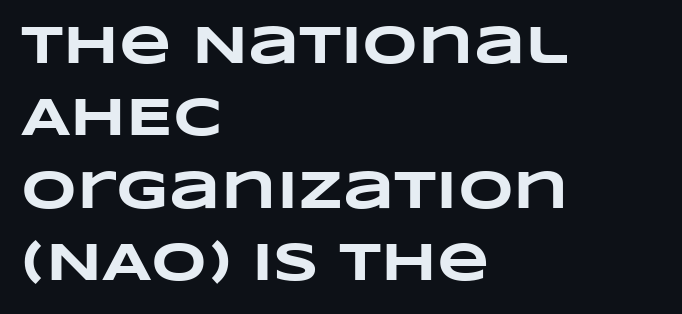
The image shows 54 px heavy, wide type; set left-aligned, normal line spacing (1.34x), normal letter spacing, not underlined; low stroke contrast and a large x-height.
